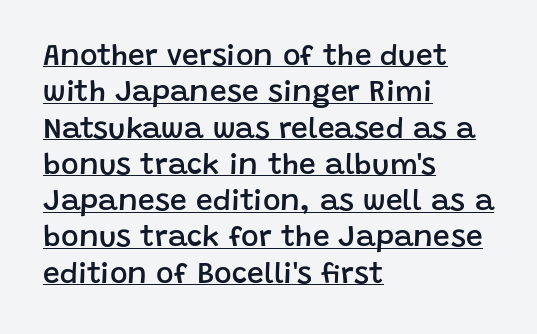
Q: Is the text bold? A: Semi-bold.
Q: Is the text italic (slanted)? A: No, it is upright.
Q: Is the typeface a serif or a sans-serif typeface? A: Sans-serif.
Q: Is the text underlined? A: Yes.
Q: How is the paragraph aligned? A: Left-aligned.
Q: Is the spacing between letters normal or unusually wide? A: Normal.
Q: Width (condensed, normal, or wide)? A: Normal.
Q: Stroke contrast? A: Low.
Q: x-height? A: Large.
Q: Monospaced? A: No.
